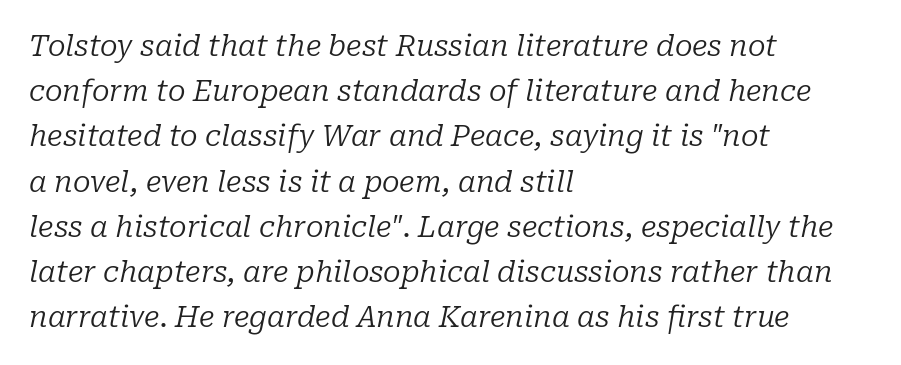
{"serif": "yes", "italic": "yes", "lean": "right", "slant_degrees": 10, "bold": "no", "weight": "regular", "width": "normal", "stroke_contrast": "low", "x_height": "medium", "monospaced": "no", "underline": "no", "align": "left", "line_spacing": "normal", "line_spacing_ratio": 1.56, "letter_spacing": "normal", "letter_spacing_em": 0.0, "glyph_px": 29}
